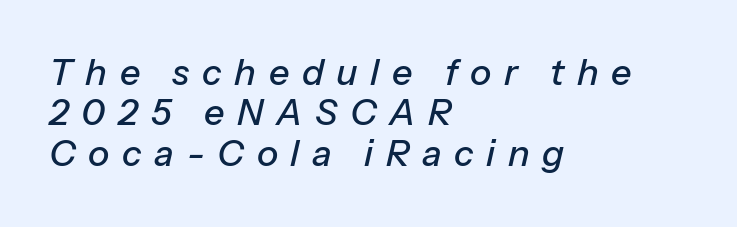
Q: Is the text italic (slanted)? A: Yes, it leans right by about 13 degrees.
Q: Is the text underlined? A: No.
Q: How is the paragraph aligned? A: Left-aligned.
Q: Is the spacing between letters normal or unusually wide? A: Unusually wide.
Q: Is the spacing between lines tight, normal or loose? A: Tight.
Q: Width (condensed, normal, or wide)? A: Normal.
Q: Stroke contrast? A: Low.
Q: x-height? A: Medium.
Q: Monospaced? A: No.
